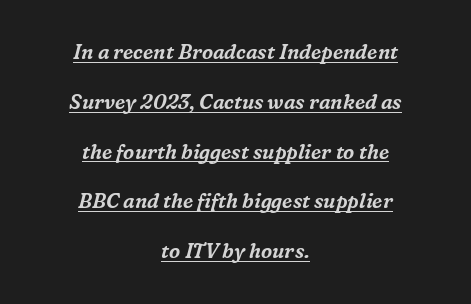
The image shows 20 px text type, italic (leaning right); set centered, loose line spacing (2.49x), normal letter spacing, underlined.
